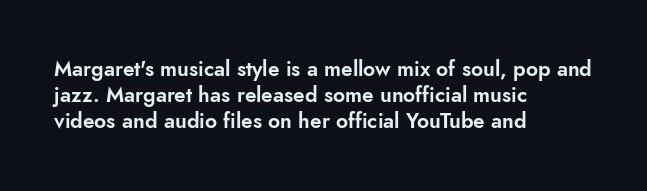
A typesetter would call this leading conventional body-copy spacing. Upright lettering throughout. This rendering uses left alignment, leaving the right contour irregular. The letterforms sit shoulder to shoulder at normal distance. Decoration check: the copy has no underline.
